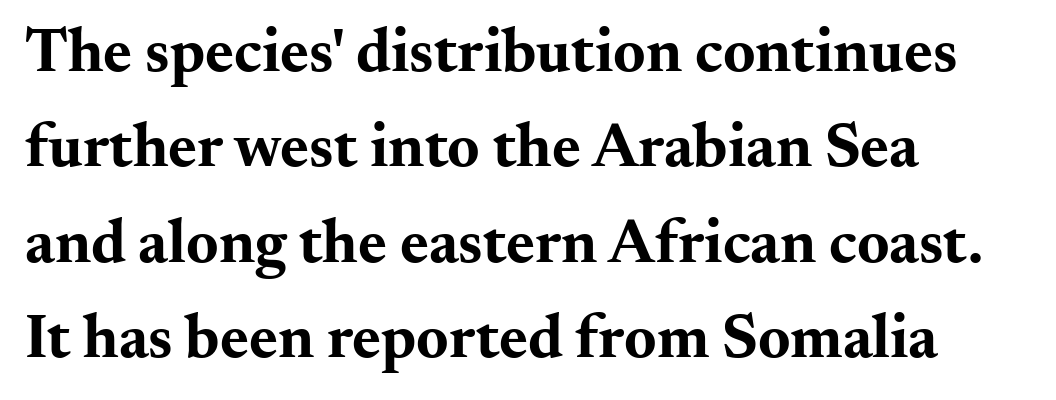
Check under the words: just untouched page. Is there any slant? The stems are plumb. Yep, those are serifs on the letters. The vertical gap from one line to the next is medium.
